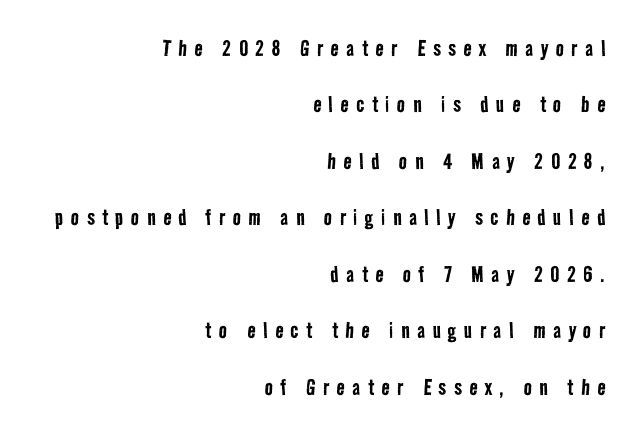
No heavy texture on the line: the type isn't bold. This sample trades compactness for vertical openness between lines. A typesetter would call this heavily tracked-out type. The passage shown is not underscored anywhere. These lines are set flush right with a ragged left edge.
